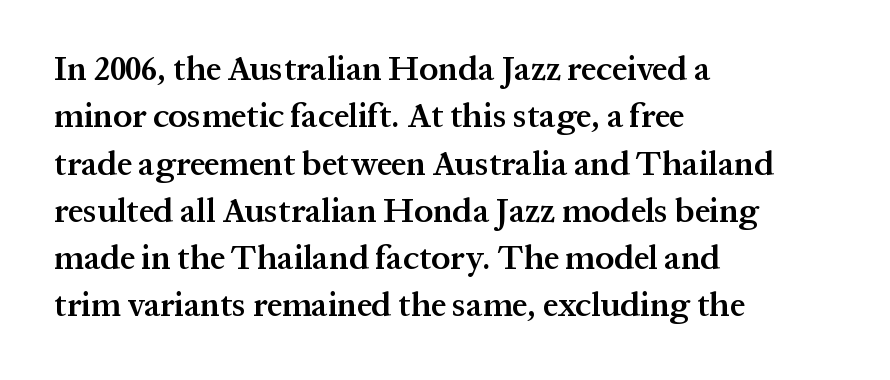
Quick note: underline off. Looks like regular typesetting: each glyph gets only the width it needs. When letters stand straight like this, we call the style roman or upright. Horizontally, the lines are justified to the leading edge only.
